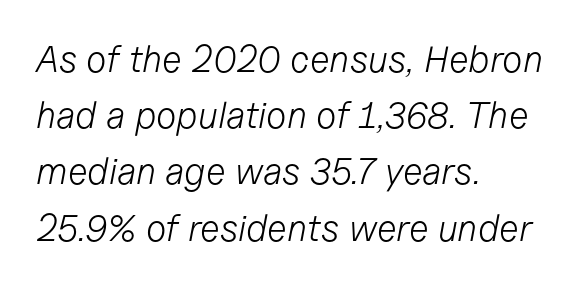
{"italic": "yes", "lean": "right", "slant_degrees": 11, "bold": "no", "weight": "light", "width": "normal", "stroke_contrast": "low", "x_height": "medium", "monospaced": "no", "underline": "no", "align": "left", "line_spacing": "normal", "line_spacing_ratio": 1.52, "letter_spacing": "normal", "letter_spacing_em": 0.0, "glyph_px": 37}
